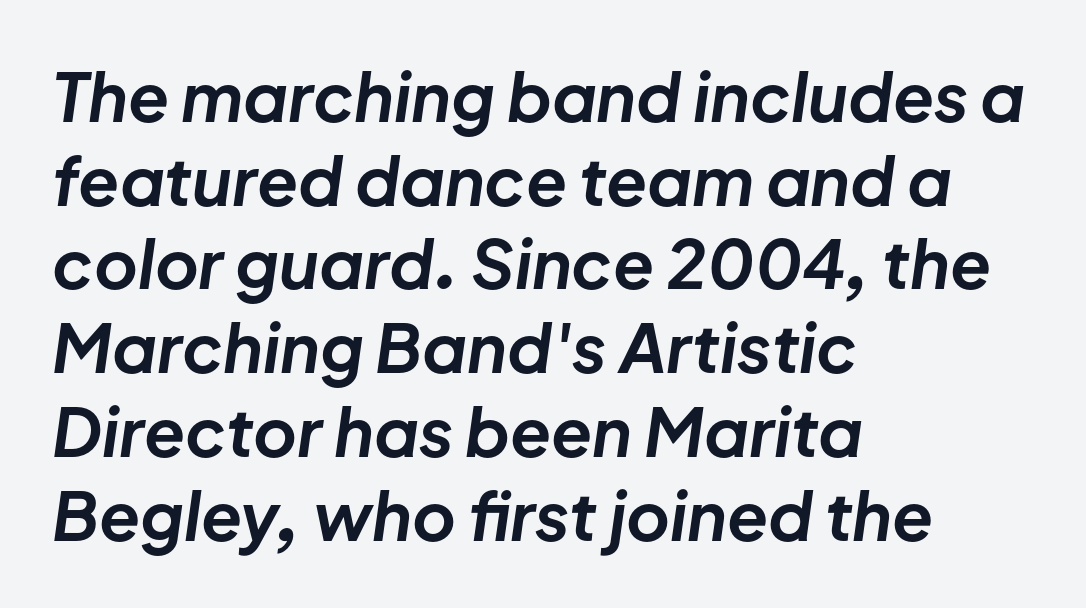
{"italic": "yes", "lean": "right", "slant_degrees": 8, "bold": "yes", "weight": "bold", "width": "normal", "stroke_contrast": "low", "x_height": "medium", "monospaced": "no", "underline": "no", "align": "left", "line_spacing": "normal", "line_spacing_ratio": 1.25, "letter_spacing": "normal", "letter_spacing_em": 0.0, "glyph_px": 67}
